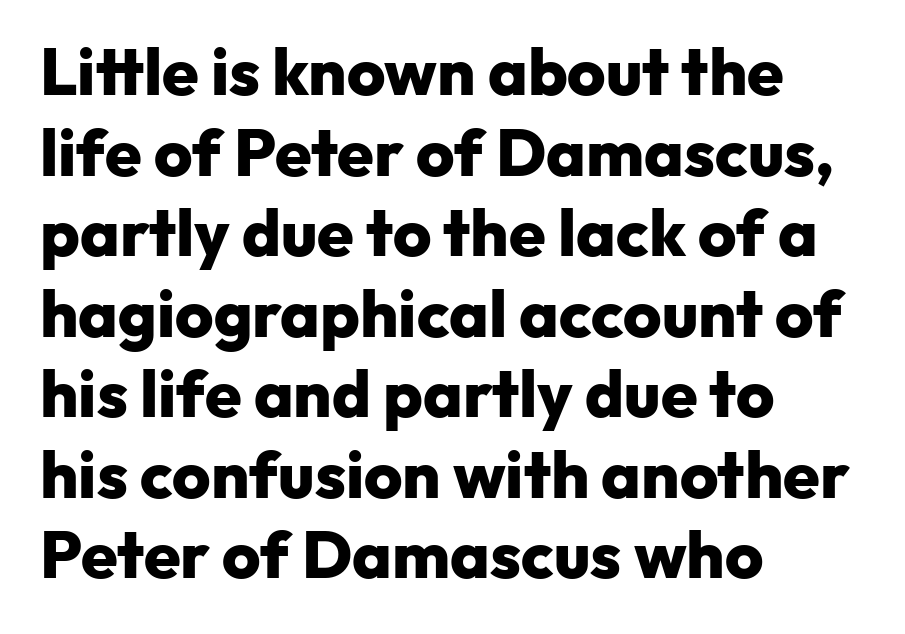
Lines of text with bare space underneath. Is this a fixed-width face? No — the glyphs have proportional, varying widths. One-word summary of the alignment: left. The letterforms sit shoulder to shoulder at normal distance.
